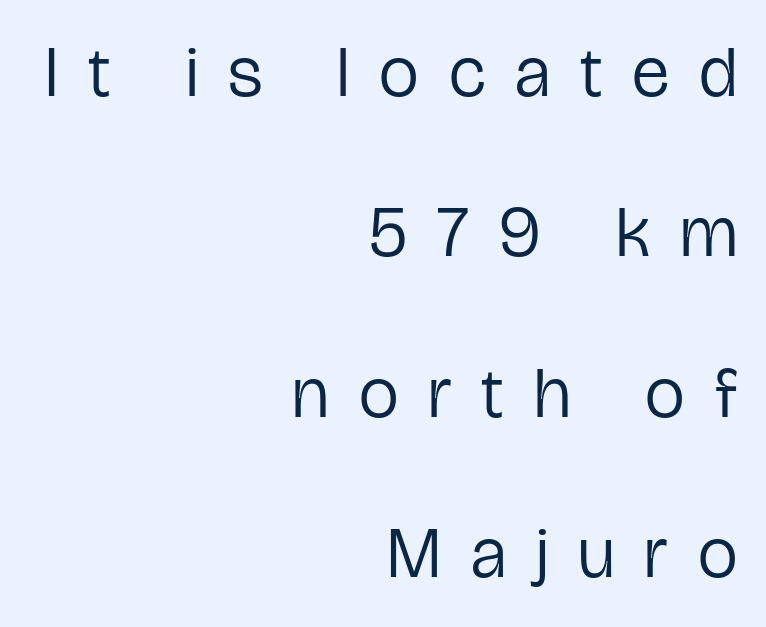
The image shows 71 px regular-weight, condensed sans-serif type, upright; set right-aligned, loose line spacing (2.26x), unusually wide letter spacing (+0.42 em), not underlined; low stroke contrast and a medium x-height.
